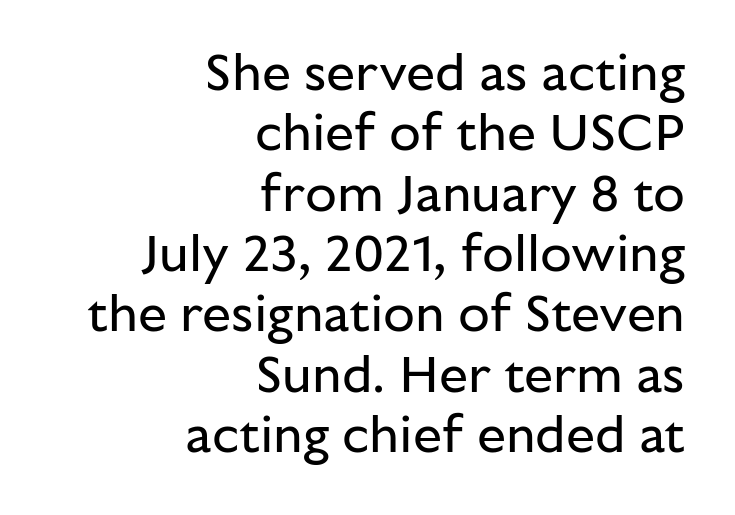
Students, note that the glyphs here touch the page at normal intervals. Typeset ragged left — the right edge is the straight one. Character widths vary here, with narrow letters taking less room than wide ones. Is there any slant? The stems are plumb. Anything drawn beneath the words? Only blank space.
